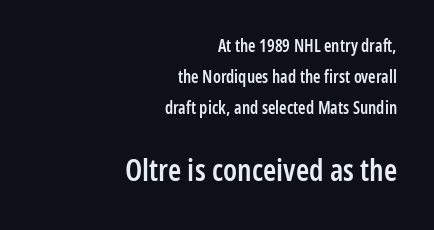
Caption: multi-line text, flush right, ragged left. Size contrast runs from small at the top to large at the bottom. There is no visible air inserted between adjacent glyphs. Summary of weight: moderately heavy, a semibold. Think of a printed novel: that variable character pitch is what you see here. Do the letters lean? They stand straight.
